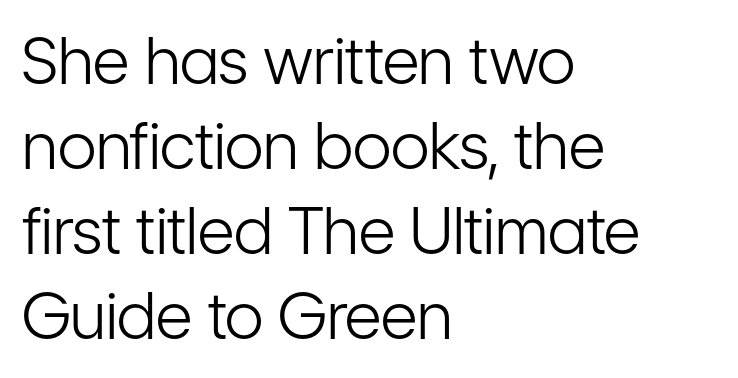
Counters stay open thanks to moderate or lighter strokes. Is there much room between lines? A standard amount, neither cramped nor airy. The passage shown is not underscored anywhere. The letters advance in unequal steps, a hallmark of proportional type. Each line starts at the same left margin while the right side varies. Look at the tracking — it's just the regular setting, nothing added.
